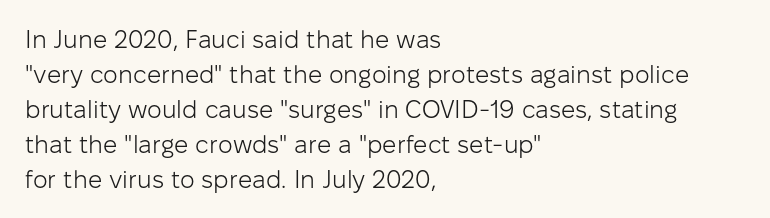
The image shows 25 px text type, upright; set left-aligned, normal line spacing (1.4x), normal letter spacing, not underlined.
